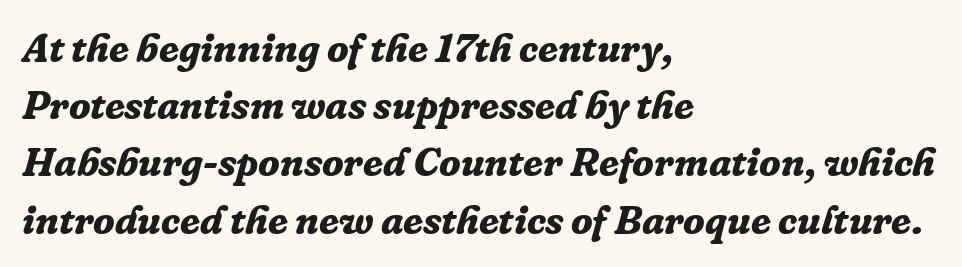
The line-height multiplier appears to be the usual default. Spacing verdict: proportional, widths tailored to each character. Where is the straight margin? On the left. Letter spacing: default. The glyphs look as if they've been sheared to an angle. Bare-footed words on every line.
